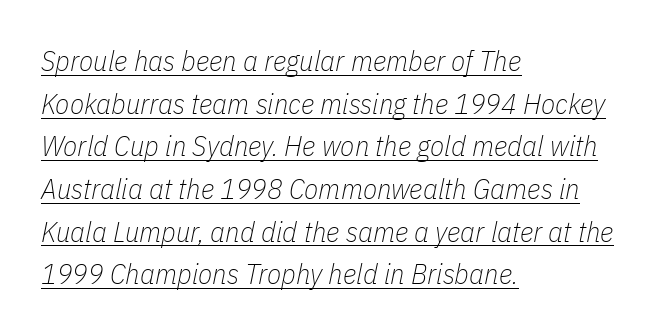
Q: Is the text bold? A: No.
Q: Is the text italic (slanted)? A: Yes, it leans right by about 11 degrees.
Q: Is the text underlined? A: Yes.
Q: How is the paragraph aligned? A: Left-aligned.
Q: Is the spacing between letters normal or unusually wide? A: Normal.
Q: Is the spacing between lines tight, normal or loose? A: Normal.
Q: Width (condensed, normal, or wide)? A: Condensed.
Q: Stroke contrast? A: Low.
Q: x-height? A: Medium.
Q: Monospaced? A: No.
